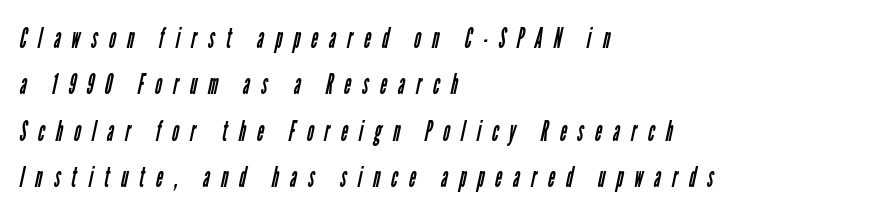
Q: Is the text bold? A: No.
Q: Is the typeface a serif or a sans-serif typeface? A: Sans-serif.
Q: Is the text underlined? A: No.
Q: How is the paragraph aligned? A: Left-aligned.
Q: Is the spacing between letters normal or unusually wide? A: Unusually wide.
Q: Is the spacing between lines tight, normal or loose? A: Normal.
Q: Width (condensed, normal, or wide)? A: Condensed.
Q: Stroke contrast? A: Low.
Q: x-height? A: Medium.
Q: Monospaced? A: No.
